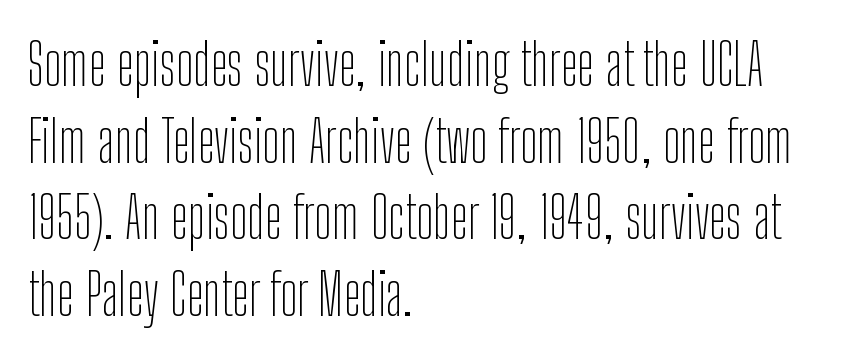
The image shows 58 px thin, condensed sans-serif type, upright; set left-aligned, normal line spacing (1.32x), normal letter spacing, not underlined; low stroke contrast and a medium x-height.
